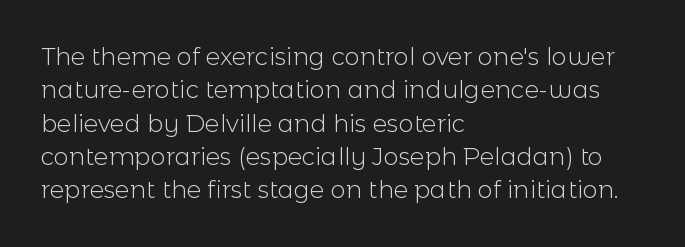
The image shows 24 px text type, upright; set left-aligned, normal line spacing (1.39x), normal letter spacing, not underlined.
